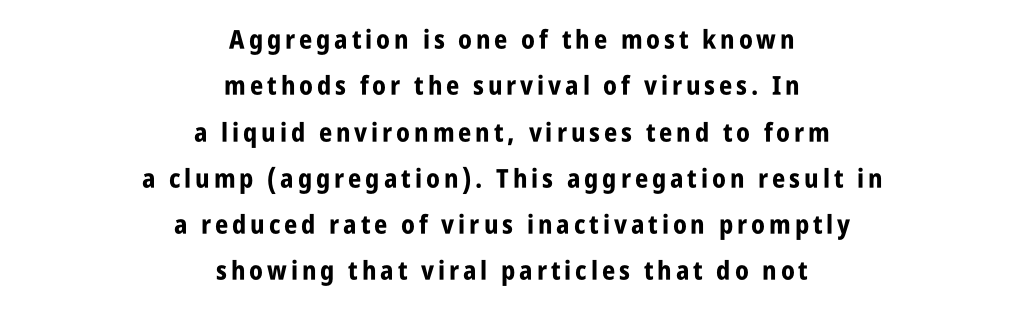
Centered paragraph, ragged on both sides. Emphasis by weight is at full strength: bold. The string is rendered with underlining switched off. The type sits square on the baseline with zero lean.
